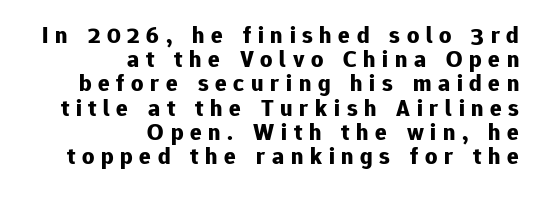
The tracking jumps out immediately: characters are airy and widely separated. Caption: multi-line text, flush right, ragged left. Style check: upright. Plain, unruled lines of type. Interline gaps are noticeably narrow in this sample. Look at the stroke-to-counter ratio: heavy, a bold.
